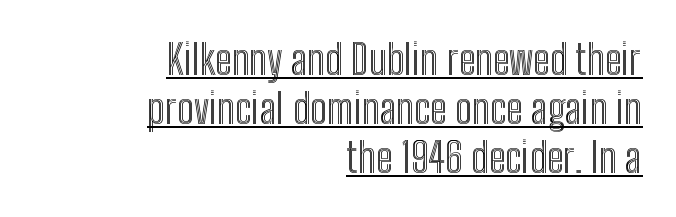
Unlike italic type, these characters show no tilt at all. Proportional: the letters do not fall into vertical columns. Each word holds together tightly as a unit, with standard inter-letter gaps. The face used here appears with an underline applied.
